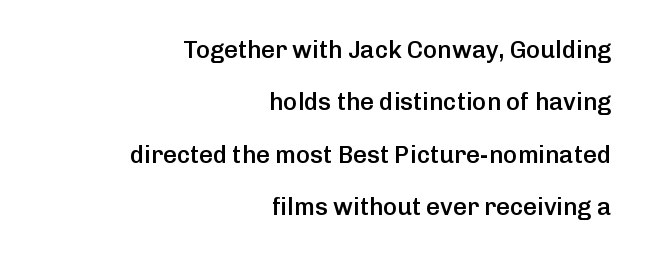
Q: Is the text bold? A: Semi-bold.
Q: Is the text italic (slanted)? A: No, it is upright.
Q: Is the text underlined? A: No.
Q: How is the paragraph aligned? A: Right-aligned.
Q: Is the spacing between letters normal or unusually wide? A: Normal.
Q: Is the spacing between lines tight, normal or loose? A: Loose.
